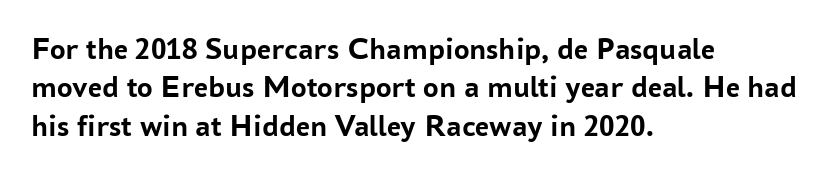
Q: Is the text bold? A: Yes.
Q: Is the text italic (slanted)? A: No, it is upright.
Q: Is the typeface a serif or a sans-serif typeface? A: Sans-serif.
Q: Is the text underlined? A: No.
Q: How is the paragraph aligned? A: Left-aligned.
Q: Is the spacing between letters normal or unusually wide? A: Normal.
Q: Width (condensed, normal, or wide)? A: Normal.
Q: Stroke contrast? A: Low.
Q: x-height? A: Medium.
Q: Monospaced? A: No.
